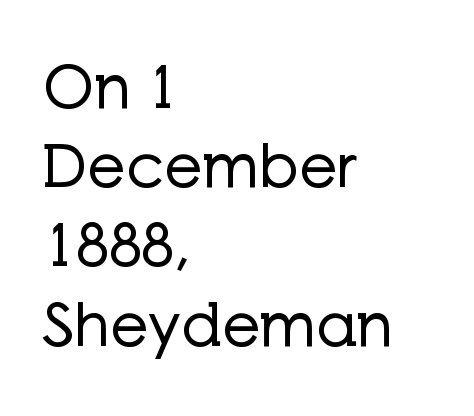
The image shows 60 px regular-weight sans-serif type, upright; set left-aligned, normal line spacing (1.32x), normal letter spacing, not underlined; low stroke contrast and a medium x-height.
